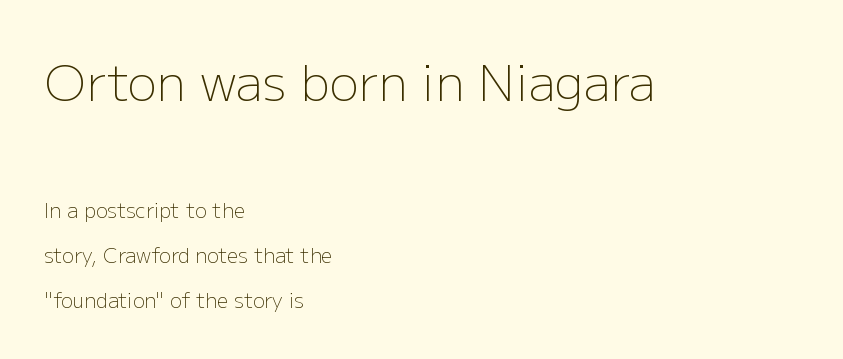
The image shows 49 px light sans-serif type, upright; set left-aligned, loose line spacing (2.26x), normal letter spacing, not underlined; the first (top) block is 2.45x larger; low stroke contrast and a medium x-height.
